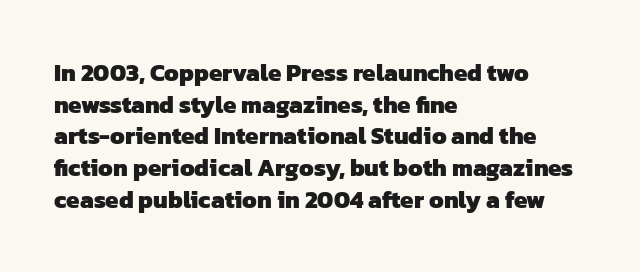
The image shows 24 px bold type; set left-aligned, normal line spacing (1.32x), normal letter spacing, not underlined.
